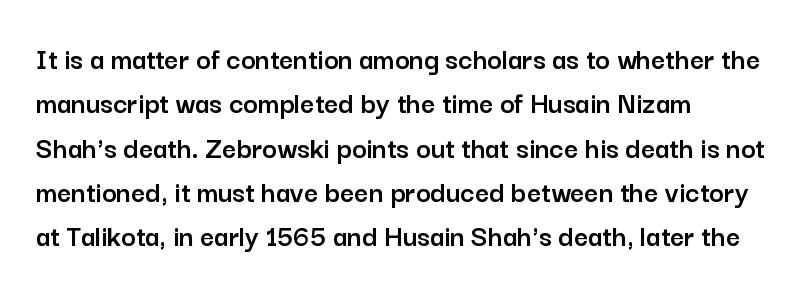
The image shows 31 px sans-serif type, upright; set left-aligned, normal line spacing (1.43x), normal letter spacing, not underlined; low stroke contrast and a medium x-height.
